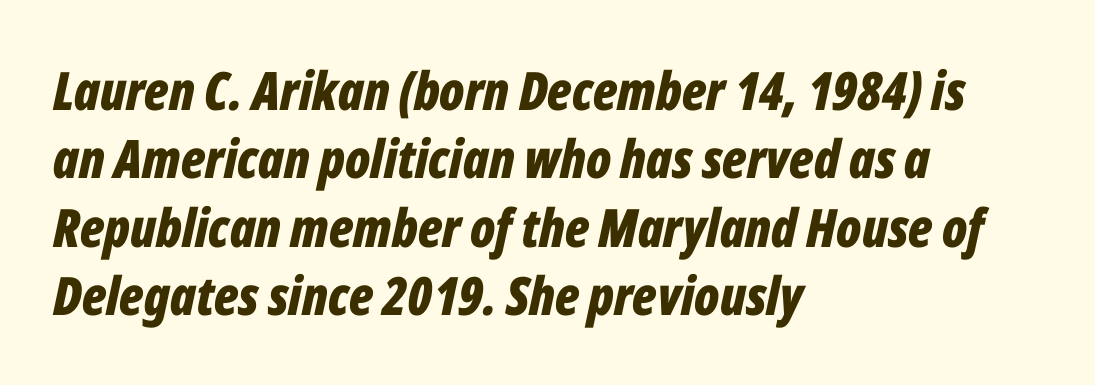
The image shows 53 px bold, condensed type, italic (leaning right); set left-aligned, normal line spacing (1.29x), normal letter spacing, not underlined; low stroke contrast and a medium x-height.
